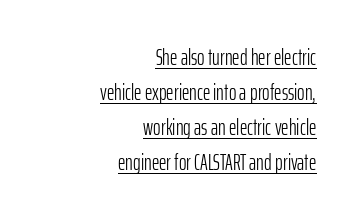
{"italic": "no", "bold": "no", "underline": "yes", "align": "right", "line_spacing": "normal", "line_spacing_ratio": 1.52, "letter_spacing": "normal", "letter_spacing_em": 0.0, "glyph_px": 23}
